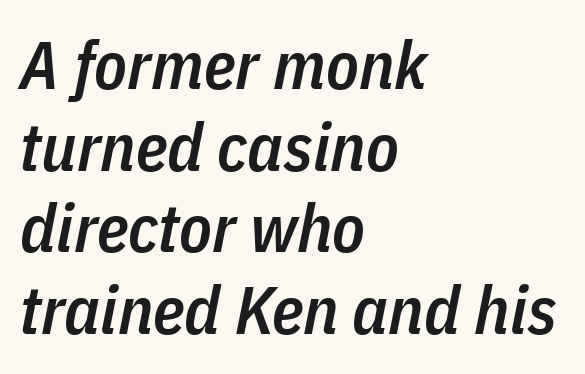
Q: Is the text bold? A: Semi-bold.
Q: Is the text italic (slanted)? A: Yes, it leans right by about 11 degrees.
Q: Is the text underlined? A: No.
Q: How is the paragraph aligned? A: Left-aligned.
Q: Is the spacing between letters normal or unusually wide? A: Normal.
Q: Width (condensed, normal, or wide)? A: Condensed.
Q: Stroke contrast? A: Low.
Q: x-height? A: Medium.
Q: Monospaced? A: No.
